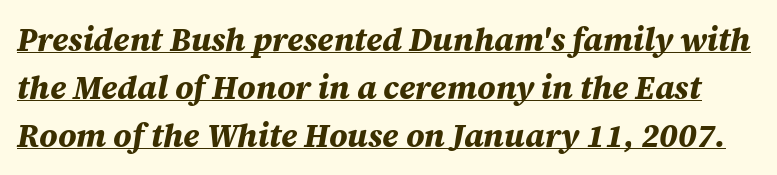
Pretty heavy lettering here — definitely bold. No extra tracking has been applied to these lines. The letters advance in unequal steps, a hallmark of proportional type. The rows are spaced the way most documents space them. Observe the lean: these are italic letterforms.
